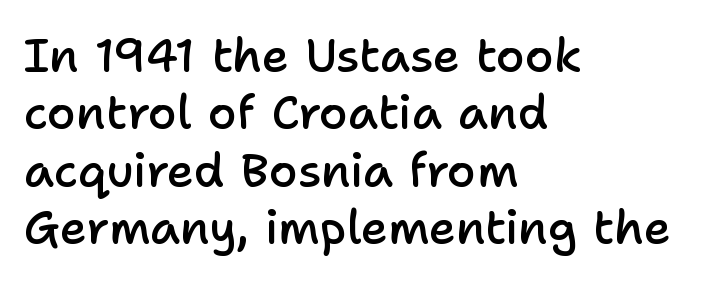
The image shows 47 px semibold sans-serif type, upright; set left-aligned, line spacing 1.22x, normal letter spacing, not underlined; low stroke contrast and a medium x-height.
